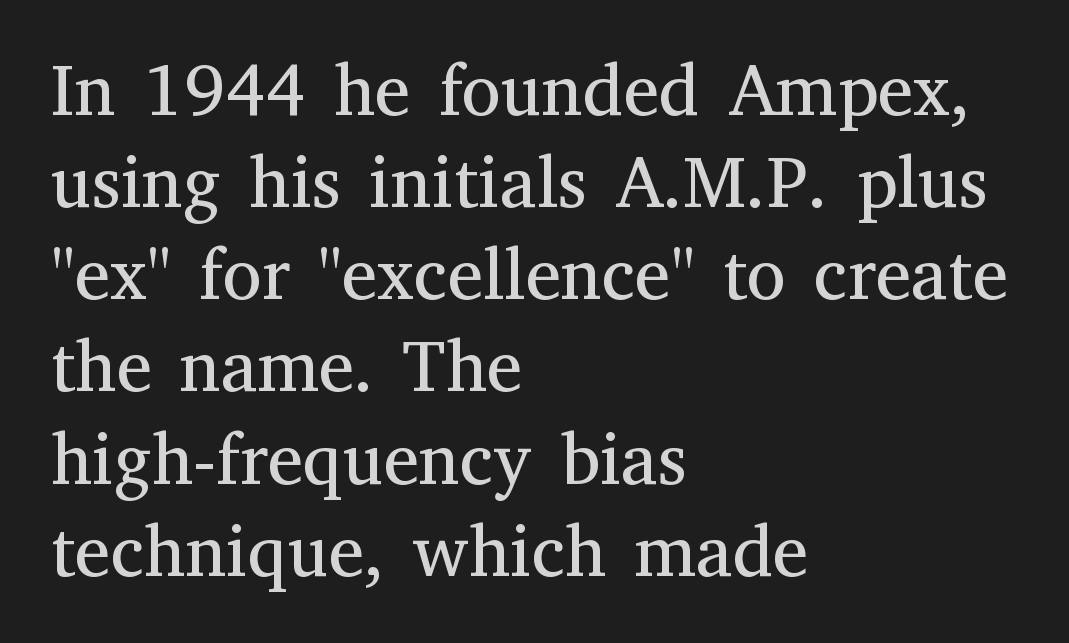
{"serif": "yes", "italic": "no", "bold": "no", "weight": "regular", "width": "normal", "stroke_contrast": "medium", "x_height": "medium", "monospaced": "no", "underline": "no", "align": "left", "line_spacing": "normal", "line_spacing_ratio": 1.28, "letter_spacing": "normal", "letter_spacing_em": 0.0, "glyph_px": 72}
